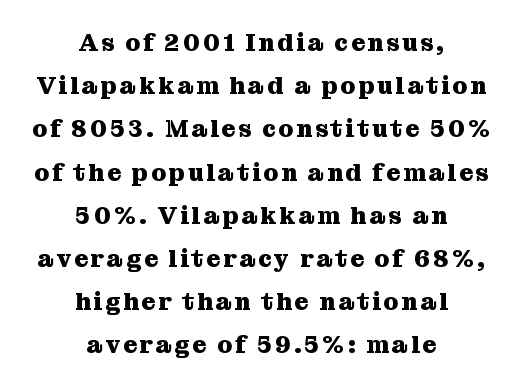
The image shows 24 px bold type, upright; set centered, line spacing 1.8x, not underlined.
